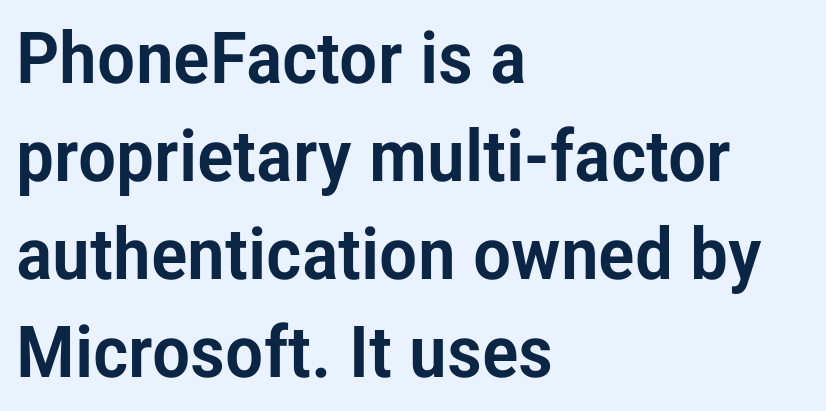
{"serif": "no", "italic": "no", "width": "condensed", "stroke_contrast": "low", "x_height": "medium", "monospaced": "no", "underline": "no", "align": "left", "line_spacing": "normal", "line_spacing_ratio": 1.36, "letter_spacing": "normal", "letter_spacing_em": 0.0, "glyph_px": 72}
